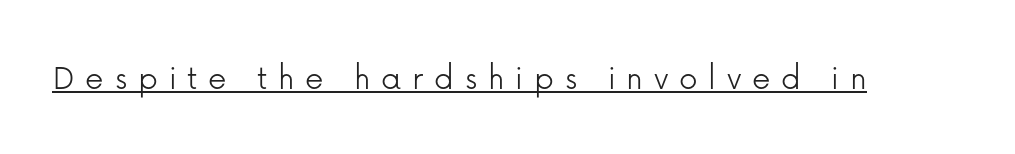
The image shows 37 px light sans-serif type, upright; set unusually wide letter spacing (+0.29 em), underlined; low stroke contrast and a medium x-height.
